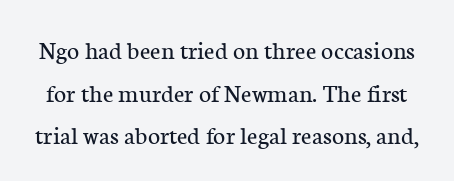
{"italic": "no", "bold": "no", "underline": "no", "line_spacing": "normal", "line_spacing_ratio": 1.64, "letter_spacing": "normal", "letter_spacing_em": 0.0, "glyph_px": 26}
